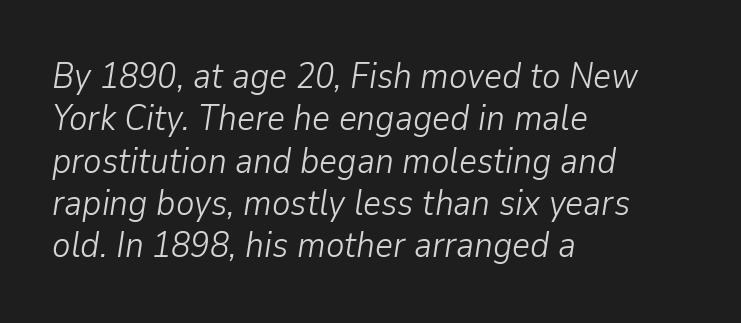
{"italic": "yes", "lean": "right", "slant_degrees": 9, "bold": "no", "weight": "light", "width": "normal", "stroke_contrast": "low", "x_height": "medium", "monospaced": "no", "underline": "no", "align": "left", "line_spacing_ratio": 1.21, "letter_spacing": "normal", "letter_spacing_em": 0.0, "glyph_px": 35}
